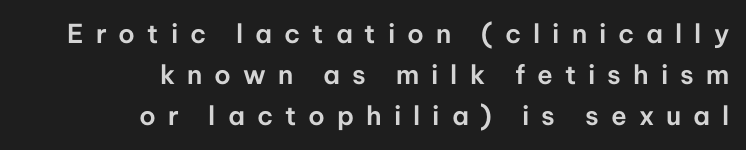
Q: Is the text italic (slanted)? A: No, it is upright.
Q: Is the text underlined? A: No.
Q: How is the paragraph aligned? A: Right-aligned.
Q: Is the spacing between letters normal or unusually wide? A: Unusually wide.
Q: Is the spacing between lines tight, normal or loose? A: Normal.
